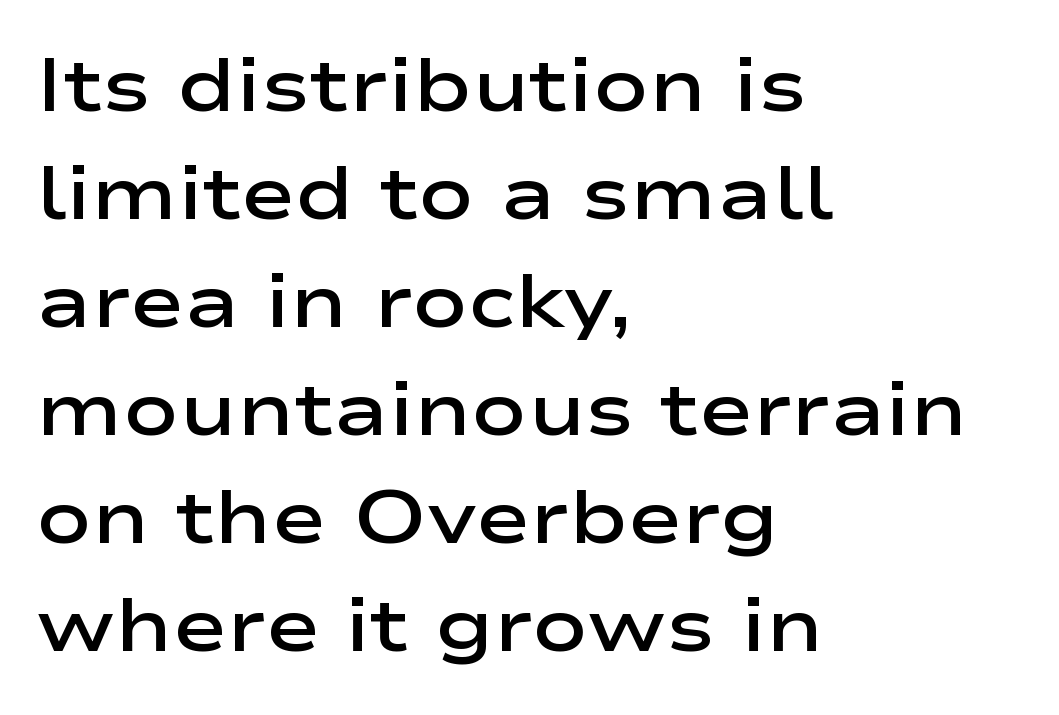
The image shows 74 px semibold, wide sans-serif type, upright; set left-aligned, normal line spacing (1.46x), normal letter spacing, not underlined; low stroke contrast and a medium x-height.
